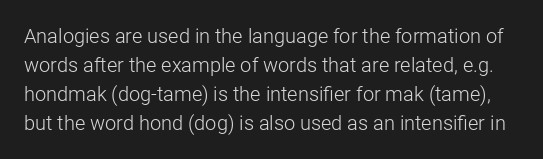
{"italic": "no", "bold": "no", "underline": "no", "line_spacing": "normal", "line_spacing_ratio": 1.45, "letter_spacing": "normal", "letter_spacing_em": 0.0, "glyph_px": 20}
